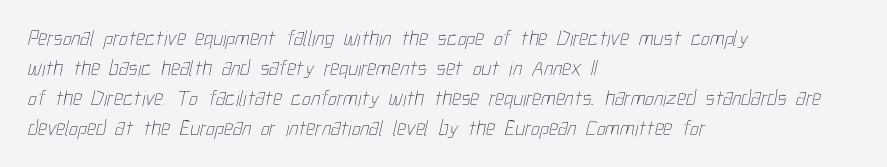
{"bold": "no", "underline": "no", "align": "left", "line_spacing": "normal", "line_spacing_ratio": 1.36, "letter_spacing": "normal", "letter_spacing_em": 0.0, "glyph_px": 22}
